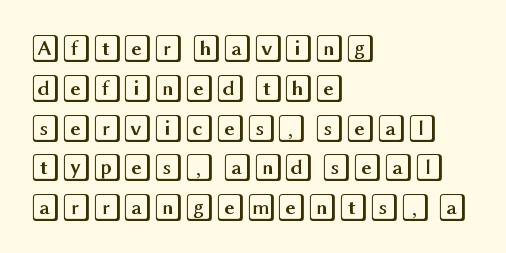
The image shows 28 px wide type, upright; set left-aligned, normal line spacing (1.42x), normal letter spacing, not underlined; a large x-height.
